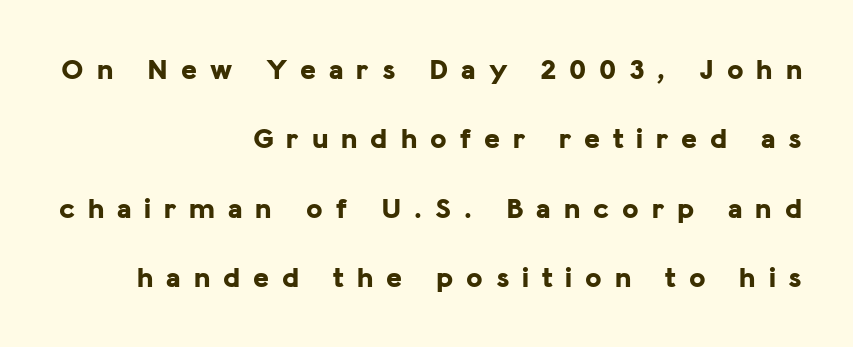
{"serif": "no", "italic": "no", "bold": "yes", "weight": "bold", "width": "normal", "stroke_contrast": "low", "x_height": "medium", "monospaced": "no", "underline": "no", "align": "right", "line_spacing": "loose", "line_spacing_ratio": 2.31, "letter_spacing": "wide", "letter_spacing_em": 0.43, "glyph_px": 30}
